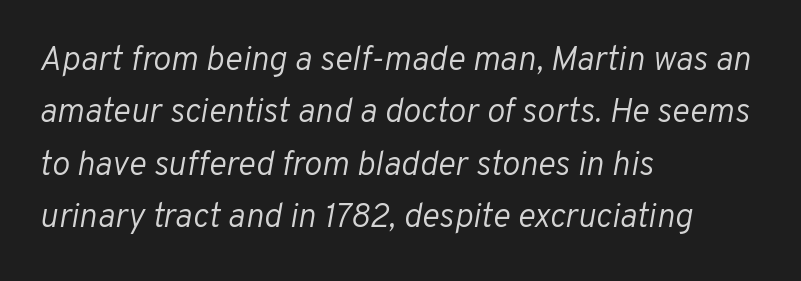
{"italic": "yes", "lean": "right", "slant_degrees": 10, "bold": "no", "weight": "light", "width": "normal", "stroke_contrast": "low", "x_height": "medium", "monospaced": "no", "underline": "no", "align": "left", "line_spacing": "normal", "line_spacing_ratio": 1.54, "letter_spacing": "normal", "letter_spacing_em": 0.0, "glyph_px": 34}
